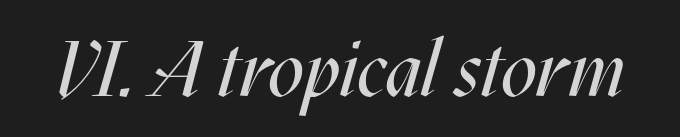
The rendering uses natural spacing where letterforms have individual widths. There's an unmistakable incline to the writing here. Is the type heavy? It reads as light-to-regular instead. Bare-footed words on every line. Tracking value appears to be zero — textbook default spacing.
